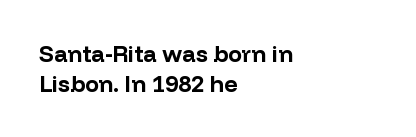
Is there any slant? The stems are plumb. Nothing unusual about the tracking: characters are spaced as the font intends. These words are printed bold, with thick strokes throughout. Evenly set lines give the paragraph a standard silhouette.
